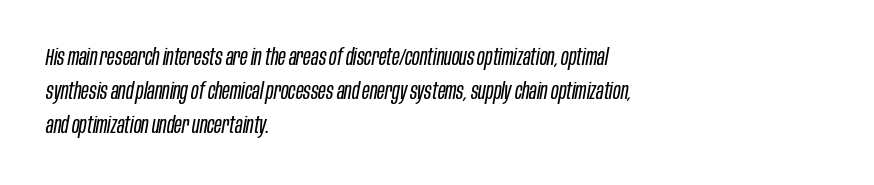
The image shows 23 px text type, italic (leaning right); set left-aligned, normal line spacing (1.47x), normal letter spacing, not underlined.
